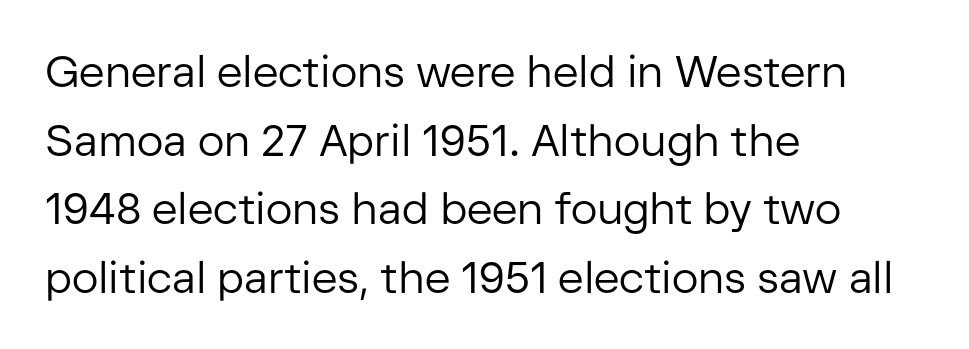
Q: Is the text bold? A: No.
Q: Is the text italic (slanted)? A: No, it is upright.
Q: Is the typeface a serif or a sans-serif typeface? A: Sans-serif.
Q: Is the text underlined? A: No.
Q: How is the paragraph aligned? A: Left-aligned.
Q: Is the spacing between letters normal or unusually wide? A: Normal.
Q: Is the spacing between lines tight, normal or loose? A: Normal.
Q: Width (condensed, normal, or wide)? A: Normal.
Q: Stroke contrast? A: Low.
Q: x-height? A: Medium.
Q: Monospaced? A: No.
